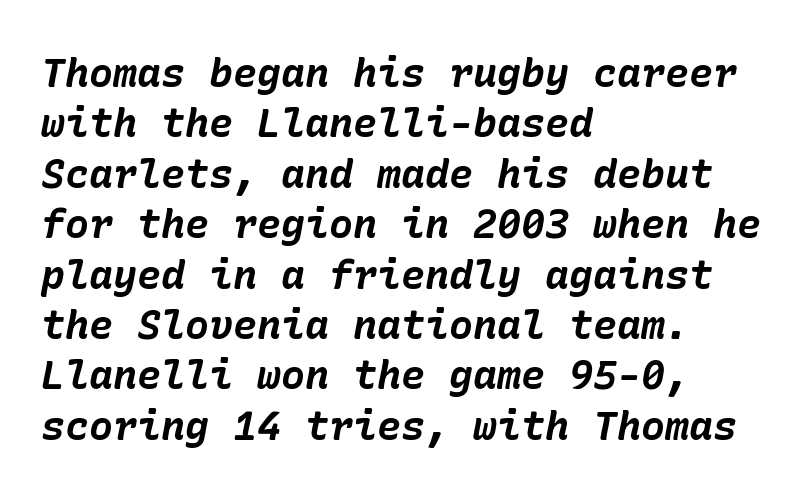
The image shows 40 px bold type, italic (leaning right); set left-aligned, normal line spacing (1.26x), normal letter spacing, not underlined; low stroke contrast and a medium x-height.
